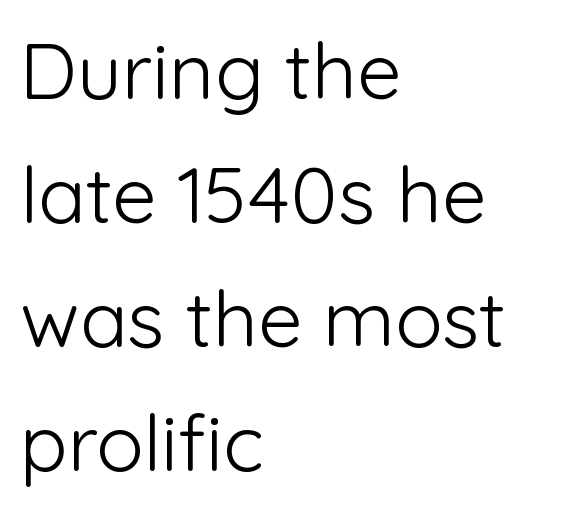
The image shows 79 px light sans-serif type, upright; set left-aligned, normal line spacing (1.57x), normal letter spacing, not underlined; low stroke contrast and a medium x-height.
